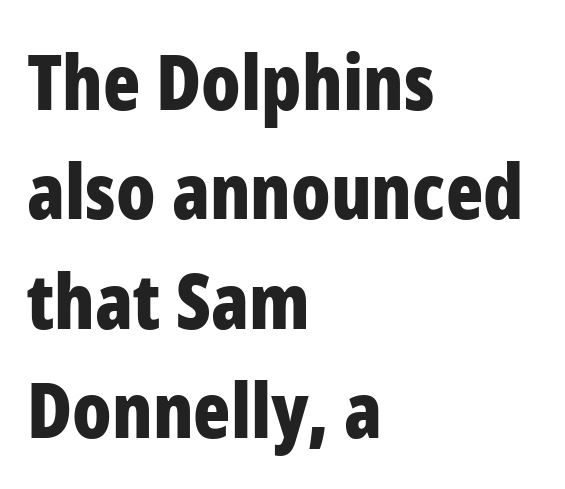
{"serif": "no", "italic": "no", "bold": "yes", "weight": "bold", "width": "condensed", "stroke_contrast": "low", "x_height": "medium", "monospaced": "no", "underline": "no", "align": "left", "line_spacing": "normal", "line_spacing_ratio": 1.42, "letter_spacing": "normal", "letter_spacing_em": 0.0, "glyph_px": 77}
